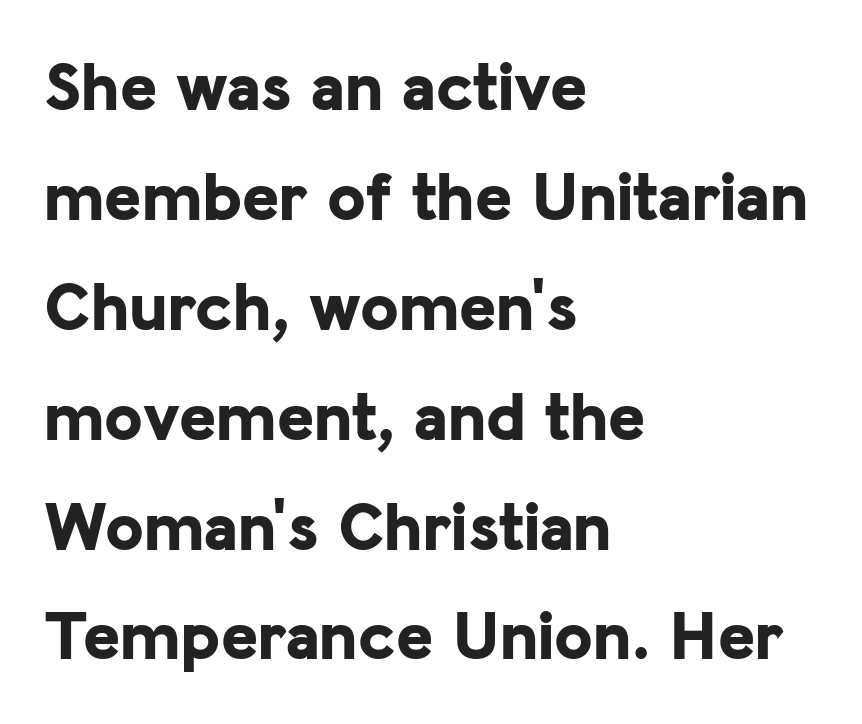
Short note: letters normally spaced. The letters carry no serifs — their stems end cleanly without finishing strokes. Does the lettering tilt? It doesn't — this is upright. Looks like regular typesetting: each glyph gets only the width it needs. The rendering uses a moderate line-height, typical for paragraphs. Typesetter's note: full bold, strokes at maximum text heaviness.
